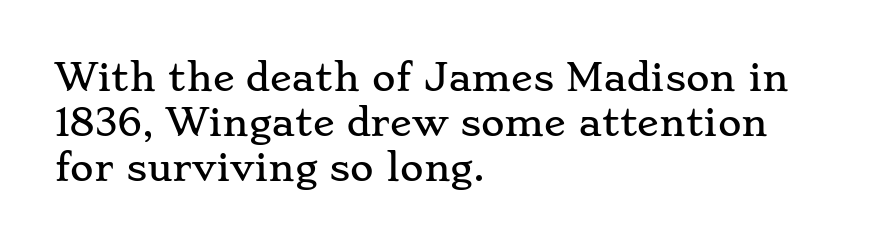
{"serif": "yes", "italic": "no", "width": "wide", "stroke_contrast": "low", "x_height": "small", "monospaced": "no", "underline": "no", "align": "left", "line_spacing": "normal", "line_spacing_ratio": 1.25, "letter_spacing": "normal", "letter_spacing_em": 0.0, "glyph_px": 36}
